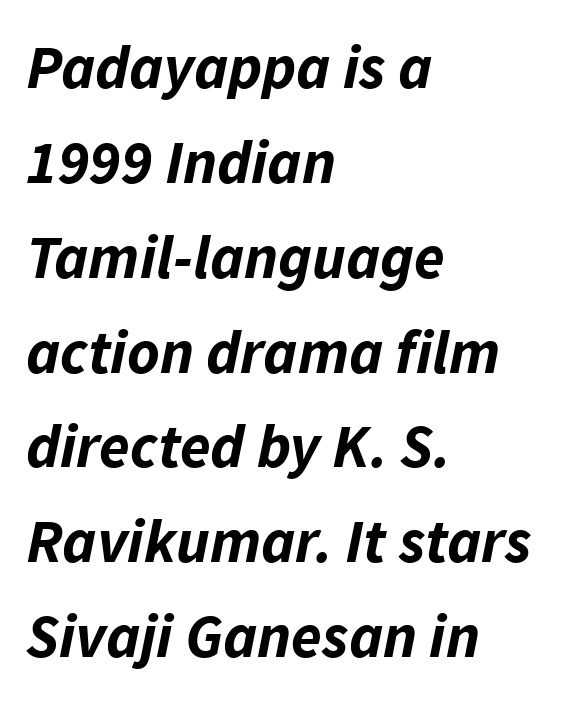
Q: Is the text bold? A: Yes.
Q: Is the text italic (slanted)? A: Yes, it leans right by about 11 degrees.
Q: Is the text underlined? A: No.
Q: How is the paragraph aligned? A: Left-aligned.
Q: Is the spacing between letters normal or unusually wide? A: Normal.
Q: Is the spacing between lines tight, normal or loose? A: Normal.
Q: Width (condensed, normal, or wide)? A: Normal.
Q: Stroke contrast? A: Low.
Q: x-height? A: Medium.
Q: Monospaced? A: No.
